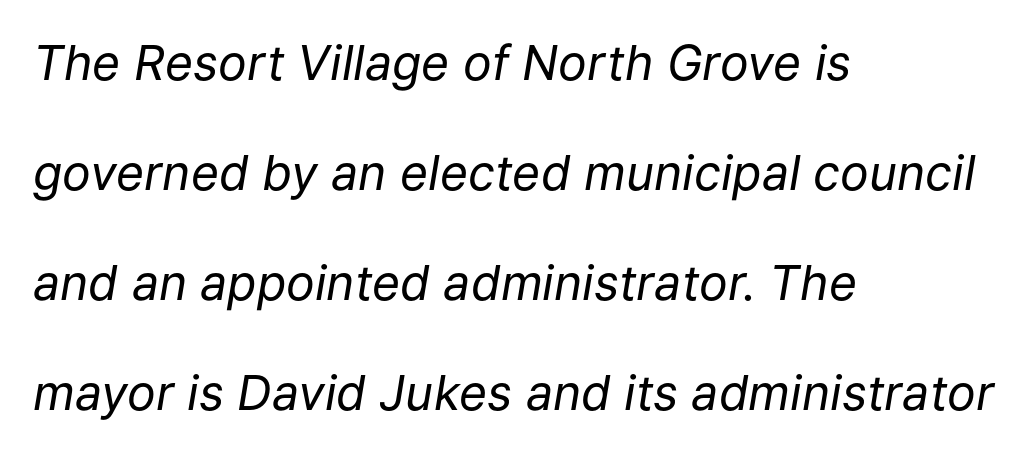
Spacing verdict: proportional, widths tailored to each character. The rendering keeps characters at their native spacing. The typeface has the unassuming heft of standard copy or less. Honestly, there is no underline to notice here at all.
